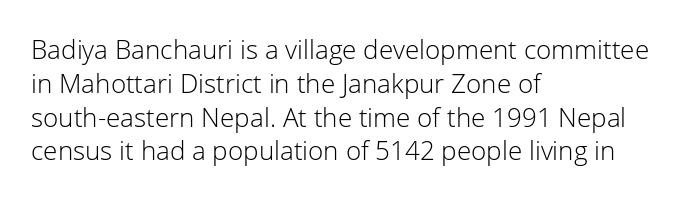
The image shows 26 px text type, upright; set left-aligned, normal line spacing (1.3x), normal letter spacing, not underlined.
